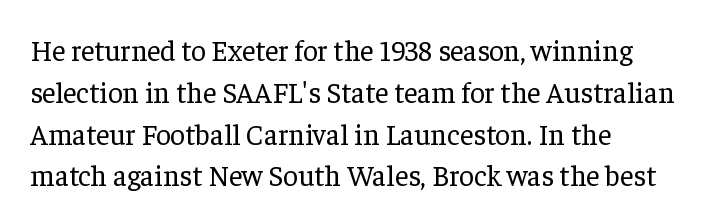
The image shows 29 px regular-weight serif type, upright; set normal line spacing (1.44x), normal letter spacing, not underlined; low stroke contrast and a medium x-height.
